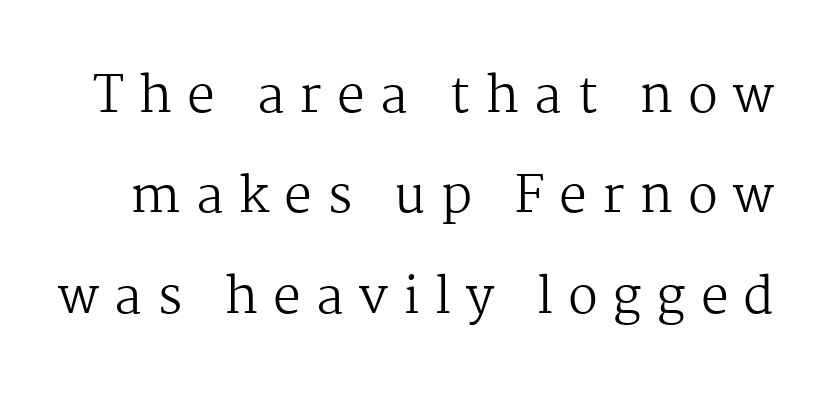
Q: Is the text bold? A: No.
Q: Is the text italic (slanted)? A: No, it is upright.
Q: Is the typeface a serif or a sans-serif typeface? A: Serif.
Q: Is the text underlined? A: No.
Q: Is the spacing between letters normal or unusually wide? A: Unusually wide.
Q: Is the spacing between lines tight, normal or loose? A: Loose.
Q: Width (condensed, normal, or wide)? A: Normal.
Q: Stroke contrast? A: Medium.
Q: x-height? A: Medium.
Q: Monospaced? A: No.
